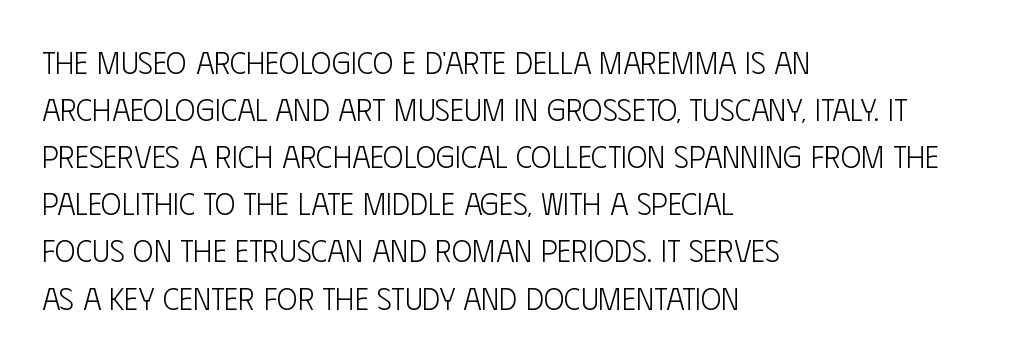
The image shows 31 px light, condensed sans-serif type, upright; set left-aligned, normal line spacing (1.52x), normal letter spacing, not underlined; low stroke contrast and a large x-height.
